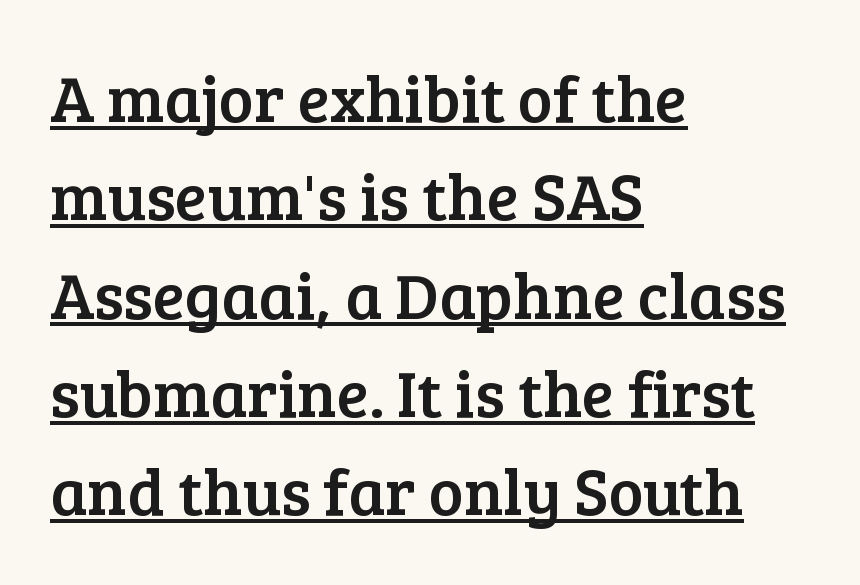
The image shows 66 px serif type, upright; set left-aligned, normal line spacing (1.49x), normal letter spacing, underlined; low stroke contrast and a medium x-height.
